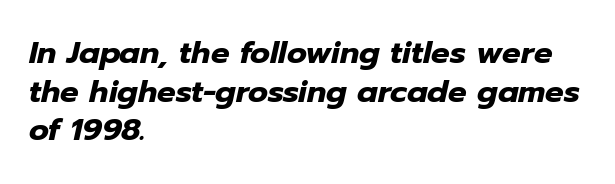
The image shows 31 px heavy type, italic (leaning right); set left-aligned, normal line spacing (1.25x), normal letter spacing, not underlined; low stroke contrast and a medium x-height.
